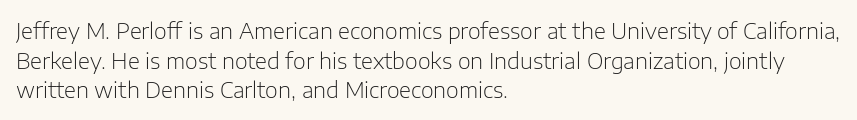
The image shows 22 px text type, upright; set left-aligned, normal line spacing (1.35x), normal letter spacing, not underlined.
